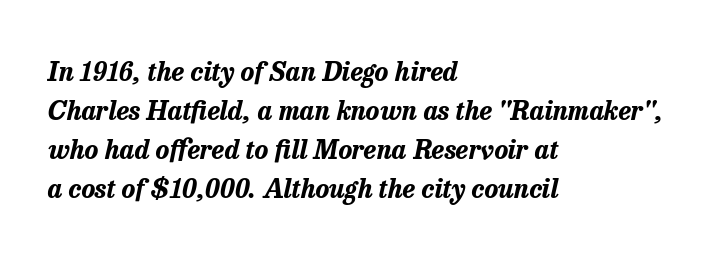
Q: Is the text bold? A: Yes.
Q: Is the text italic (slanted)? A: Yes, it leans right by about 13 degrees.
Q: Is the text underlined? A: No.
Q: How is the paragraph aligned? A: Left-aligned.
Q: Is the spacing between letters normal or unusually wide? A: Normal.
Q: Is the spacing between lines tight, normal or loose? A: Normal.
